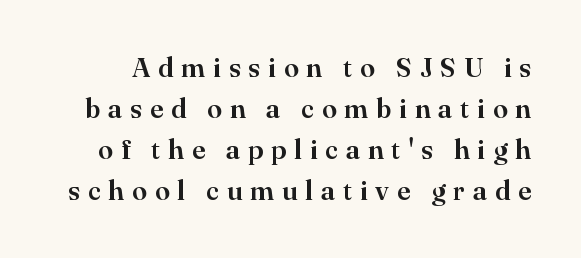
The image shows 27 px text type, upright; set normal line spacing (1.52x), unusually wide letter spacing (+0.29 em), not underlined.
